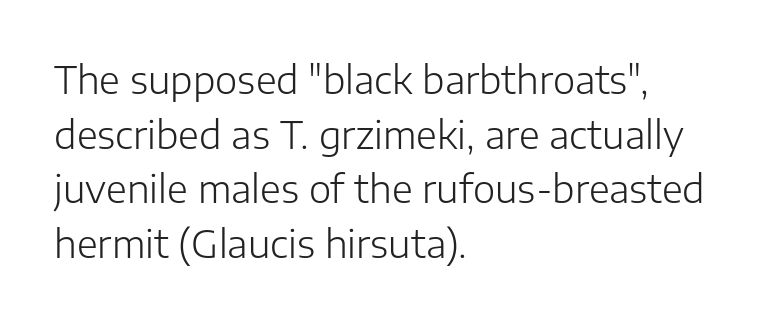
{"serif": "no", "italic": "no", "bold": "no", "weight": "light", "width": "normal", "stroke_contrast": "low", "x_height": "medium", "monospaced": "no", "underline": "no", "align": "left", "line_spacing": "normal", "line_spacing_ratio": 1.44, "letter_spacing": "normal", "letter_spacing_em": 0.0, "glyph_px": 38}
